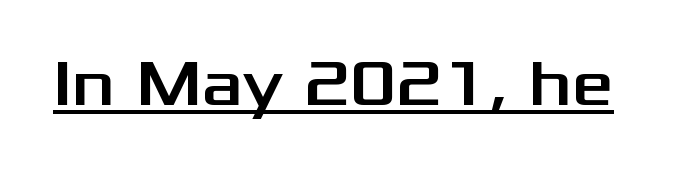
Q: Is the text italic (slanted)? A: No, it is upright.
Q: Is the typeface a serif or a sans-serif typeface? A: Sans-serif.
Q: Is the text underlined? A: Yes.
Q: Is the spacing between letters normal or unusually wide? A: Normal.
Q: Width (condensed, normal, or wide)? A: Wide.
Q: Stroke contrast? A: Medium.
Q: x-height? A: Medium.
Q: Monospaced? A: No.
